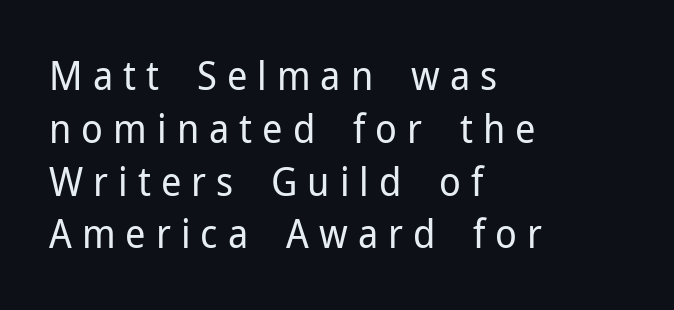
Q: Is the text bold? A: No.
Q: Is the text italic (slanted)? A: No, it is upright.
Q: Is the typeface a serif or a sans-serif typeface? A: Sans-serif.
Q: Is the text underlined? A: No.
Q: How is the paragraph aligned? A: Left-aligned.
Q: Is the spacing between letters normal or unusually wide? A: Unusually wide.
Q: Is the spacing between lines tight, normal or loose? A: Normal.
Q: Width (condensed, normal, or wide)? A: Normal.
Q: Stroke contrast? A: Low.
Q: x-height? A: Medium.
Q: Monospaced? A: No.
